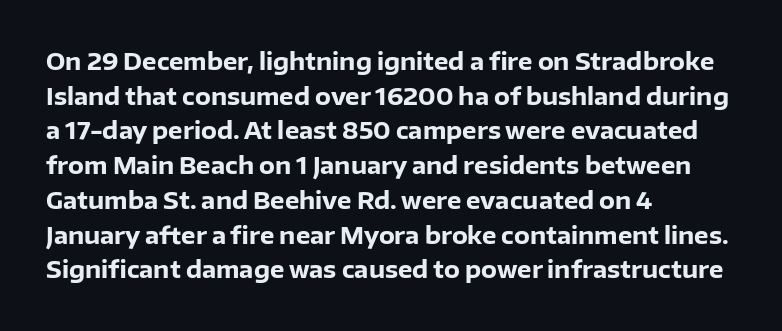
Q: Is the text bold? A: Yes.
Q: Is the text italic (slanted)? A: No, it is upright.
Q: Is the text underlined? A: No.
Q: How is the paragraph aligned? A: Left-aligned.
Q: Is the spacing between letters normal or unusually wide? A: Normal.
Q: Is the spacing between lines tight, normal or loose? A: Normal.
